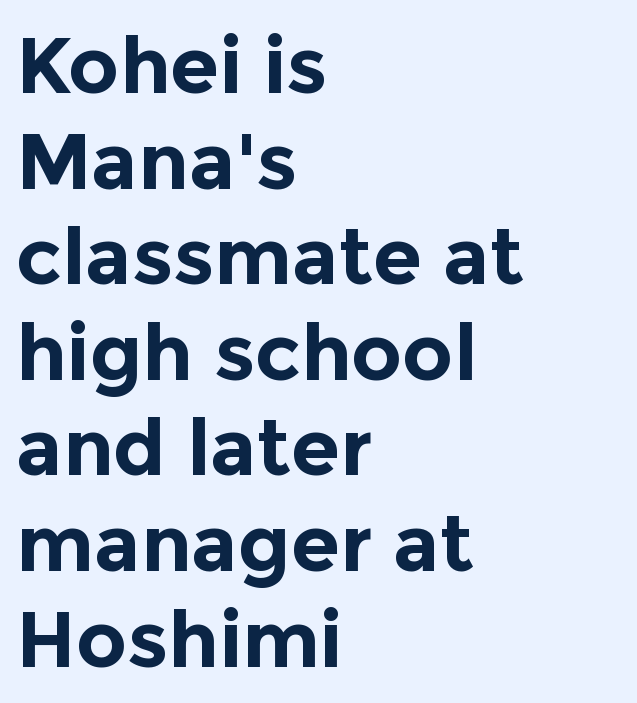
{"serif": "no", "italic": "no", "bold": "yes", "weight": "bold", "width": "normal", "x_height": "medium", "monospaced": "no", "underline": "no", "align": "left", "line_spacing_ratio": 1.21, "letter_spacing": "normal", "letter_spacing_em": 0.0, "glyph_px": 79}
